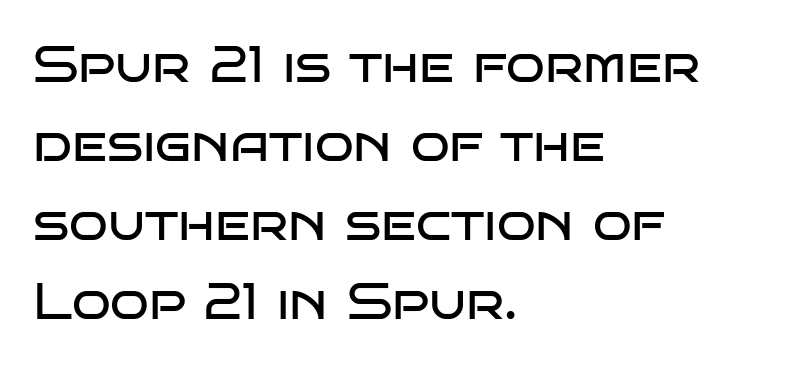
The image shows 51 px regular-weight, wide sans-serif type, upright; set left-aligned, normal line spacing (1.55x), normal letter spacing, not underlined; low stroke contrast and a large x-height.
